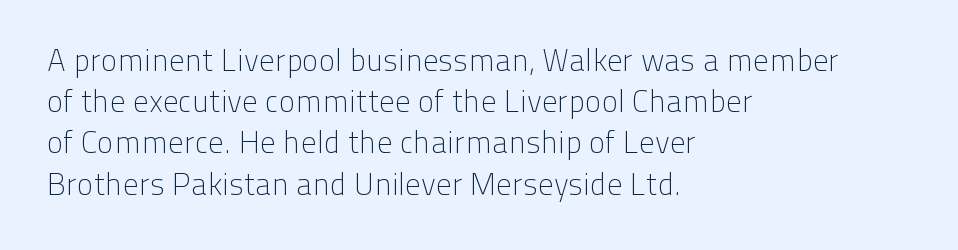
{"serif": "no", "italic": "no", "bold": "no", "weight": "light", "width": "normal", "stroke_contrast": "low", "x_height": "medium", "monospaced": "no", "underline": "no", "align": "left", "line_spacing": "normal", "line_spacing_ratio": 1.33, "letter_spacing": "normal", "letter_spacing_em": 0.0, "glyph_px": 31}
